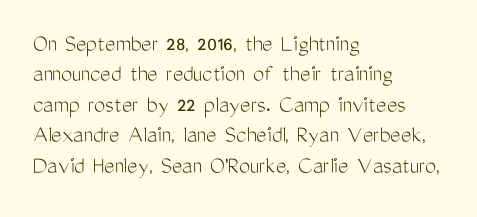
The image shows 25 px text type, upright; set left-aligned, line spacing 1.22x, normal letter spacing, not underlined.
